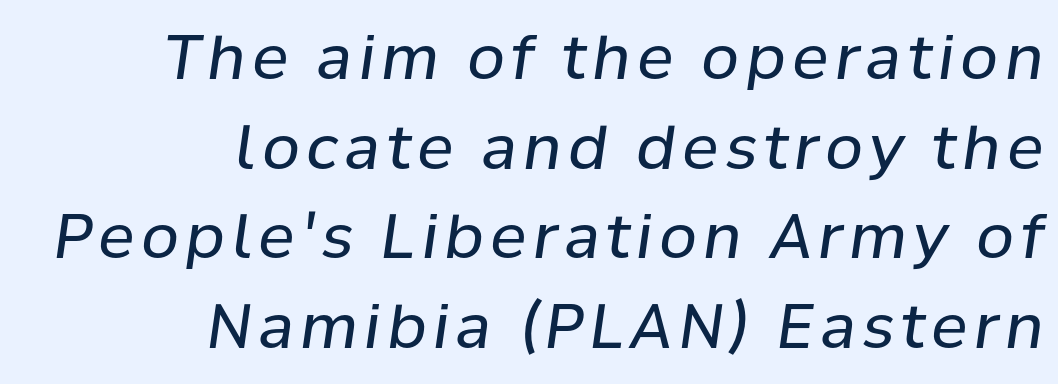
{"italic": "yes", "lean": "right", "slant_degrees": 8, "bold": "no", "weight": "regular", "width": "normal", "stroke_contrast": "low", "x_height": "medium", "monospaced": "no", "underline": "no", "align": "right", "line_spacing": "normal", "line_spacing_ratio": 1.47, "glyph_px": 61}
